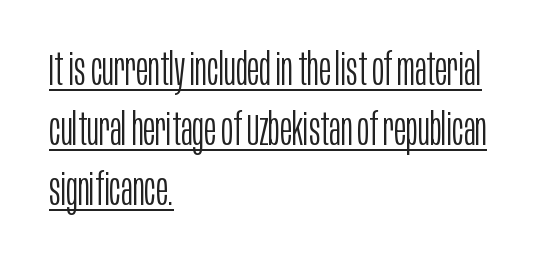
The image shows 45 px light, condensed sans-serif type, upright; set left-aligned, normal line spacing (1.33x), normal letter spacing, underlined; low stroke contrast and a large x-height.
